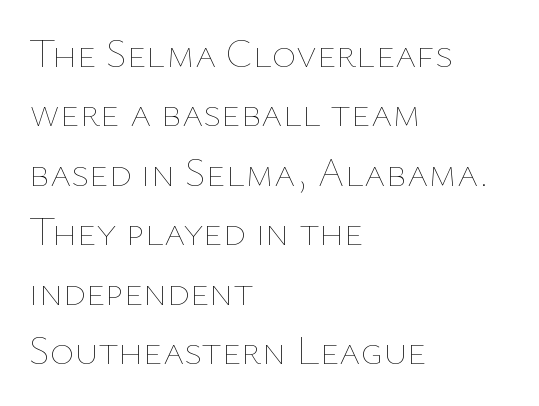
The image shows 41 px thin type, upright; set left-aligned, normal line spacing (1.45x), normal letter spacing, not underlined; low stroke contrast and a medium x-height.
